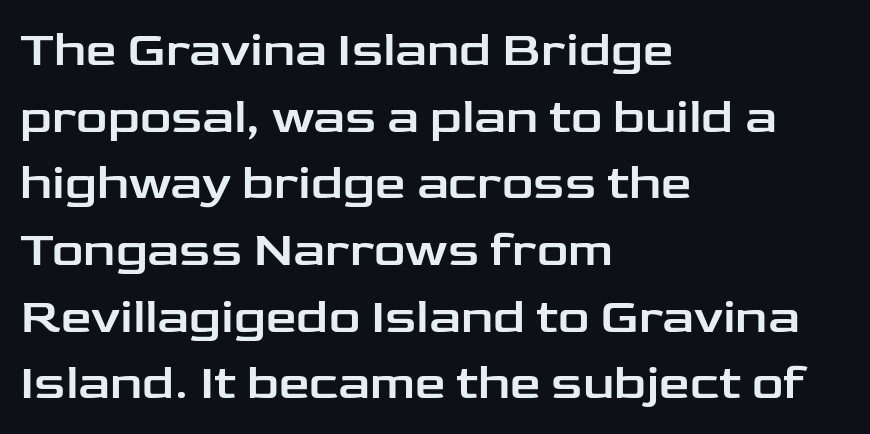
The image shows 49 px wide sans-serif type, upright; set left-aligned, normal line spacing (1.36x), normal letter spacing, not underlined; low stroke contrast and a medium x-height.
